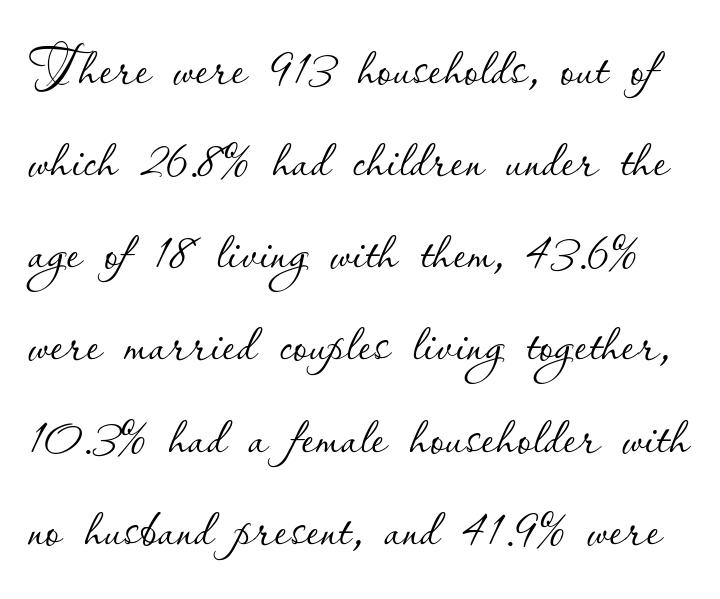
The face used here is rendered with its standard letterfit. Is the stroke heavy? The answer is a plain regular-or-lighter. A typesetter would call this proportional, since set widths differ per character. Rule under the text: the space is simply empty. Line spacing here is normal.
